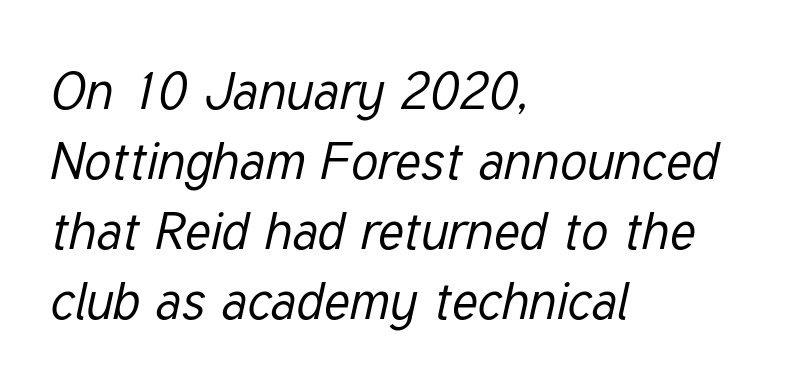
The image shows 53 px regular-weight, condensed type, italic (leaning right); set left-aligned, normal line spacing (1.32x), normal letter spacing, not underlined; low stroke contrast and a medium x-height.
